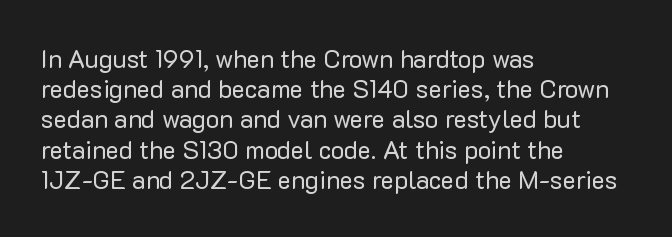
In terms of posture, this sample is upright. The rendering keeps characters at their native spacing. Caption: face not bold, strokes unweighted. The string is rendered with underlining switched off. Horizontal alignment here is leftward, the default for most running prose.
